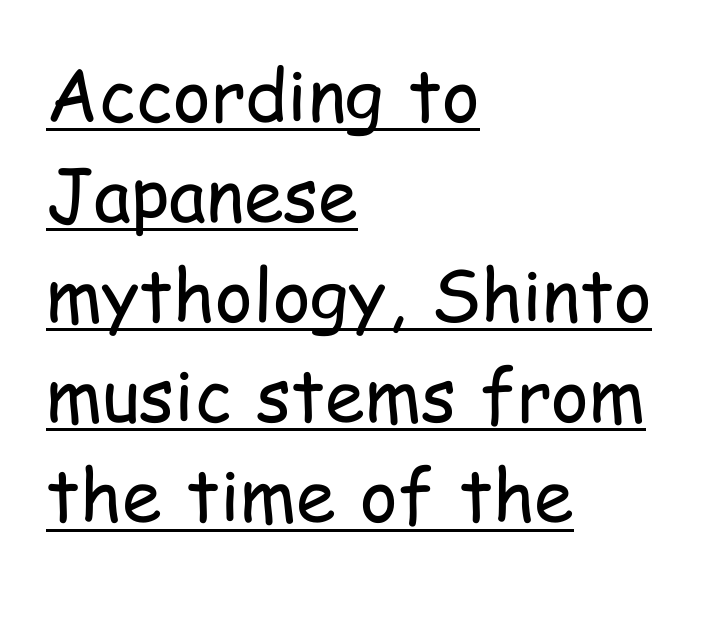
Stroke mass is kept to a normal reading level or below. The block of text has a typical density, with ordinary space between rows. Ordinary non-slanted type is in use. Each letter keeps its own natural width here, so spacing adapts to shape. Does a line run under the words? Yes, clearly.
